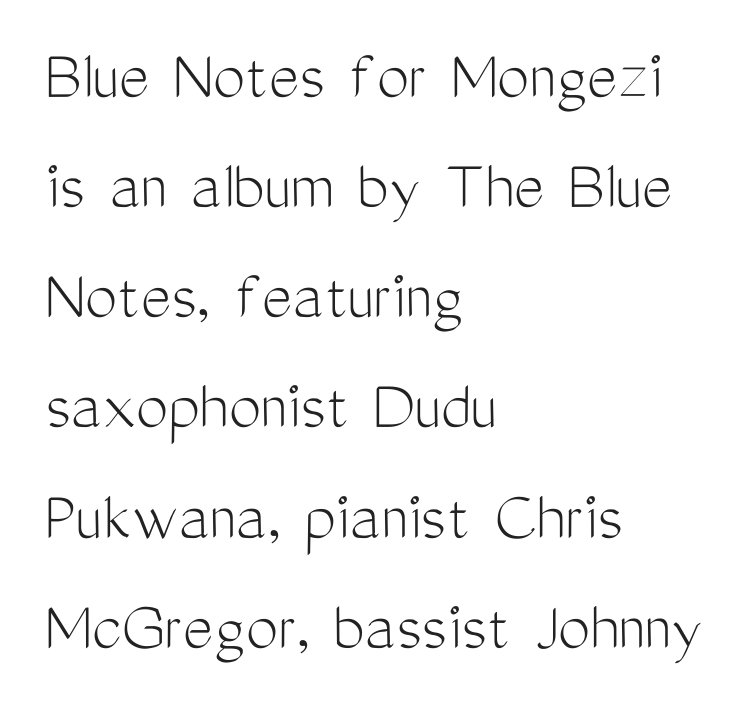
Q: Is the text bold? A: No.
Q: Is the text italic (slanted)? A: No, it is upright.
Q: Is the typeface a serif or a sans-serif typeface? A: Sans-serif.
Q: Is the text underlined? A: No.
Q: How is the paragraph aligned? A: Left-aligned.
Q: Is the spacing between letters normal or unusually wide? A: Normal.
Q: Is the spacing between lines tight, normal or loose? A: Normal.
Q: Width (condensed, normal, or wide)? A: Condensed.
Q: Stroke contrast? A: Medium.
Q: x-height? A: Medium.
Q: Monospaced? A: No.
